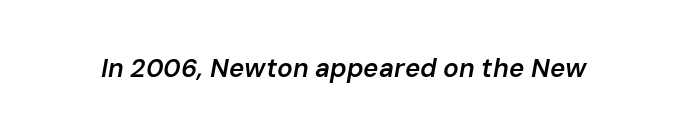
The image shows 26 px text type, italic (leaning right); set normal letter spacing, not underlined.
